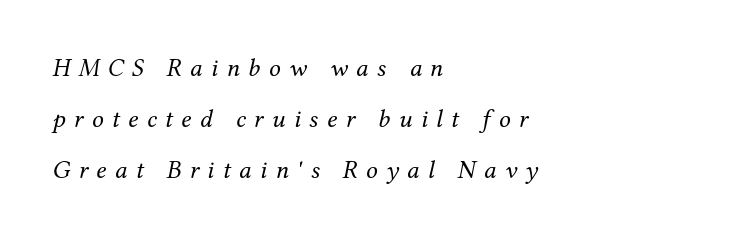
Layout note: lines flush left. A bare baseline throughout the passage. Think standard paragraph weight, or any step lighter than that. You could fit nearly another row in the gap between these rows. The passage shown has open, widely tracked lettering throughout.
